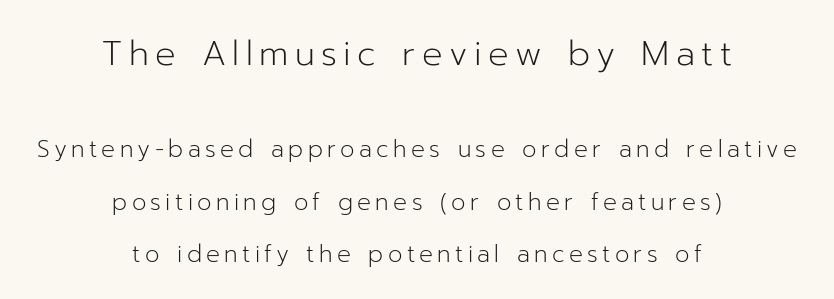
The image shows 34 px light sans-serif type, upright; set centered, loose line spacing (2.27x), not underlined; the first (top) block is 1.48x larger; low stroke contrast and a medium x-height.
